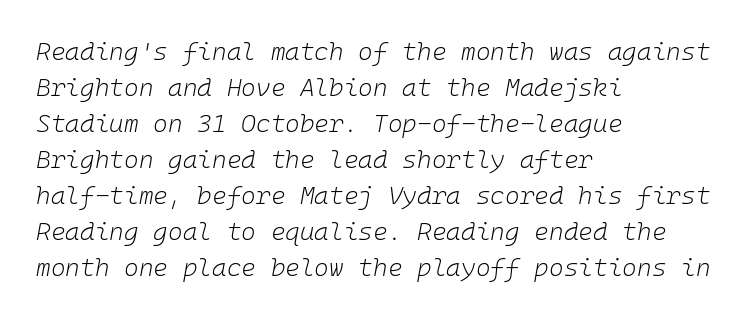
Q: Is the text bold? A: No.
Q: Is the text italic (slanted)? A: Yes, it leans right by about 10 degrees.
Q: Is the text underlined? A: No.
Q: How is the paragraph aligned? A: Left-aligned.
Q: Is the spacing between letters normal or unusually wide? A: Normal.
Q: Is the spacing between lines tight, normal or loose? A: Normal.
